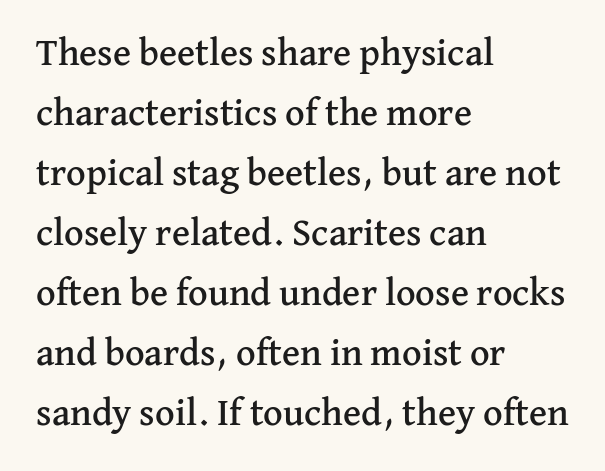
{"serif": "yes", "italic": "no", "width": "normal", "stroke_contrast": "medium", "x_height": "medium", "monospaced": "no", "underline": "no", "align": "left", "line_spacing": "normal", "line_spacing_ratio": 1.58, "letter_spacing": "normal", "letter_spacing_em": 0.0, "glyph_px": 38}
